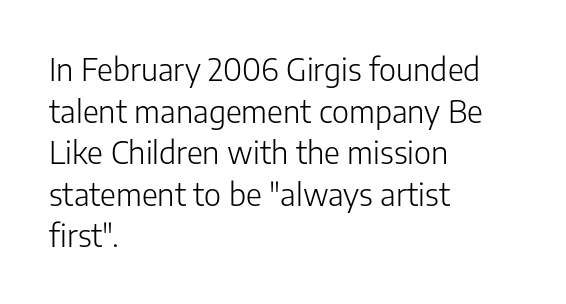
Q: Is the text bold? A: No.
Q: Is the text italic (slanted)? A: No, it is upright.
Q: Is the typeface a serif or a sans-serif typeface? A: Sans-serif.
Q: Is the text underlined? A: No.
Q: How is the paragraph aligned? A: Left-aligned.
Q: Is the spacing between letters normal or unusually wide? A: Normal.
Q: Is the spacing between lines tight, normal or loose? A: Normal.
Q: Width (condensed, normal, or wide)? A: Normal.
Q: Stroke contrast? A: Low.
Q: x-height? A: Medium.
Q: Monospaced? A: No.
